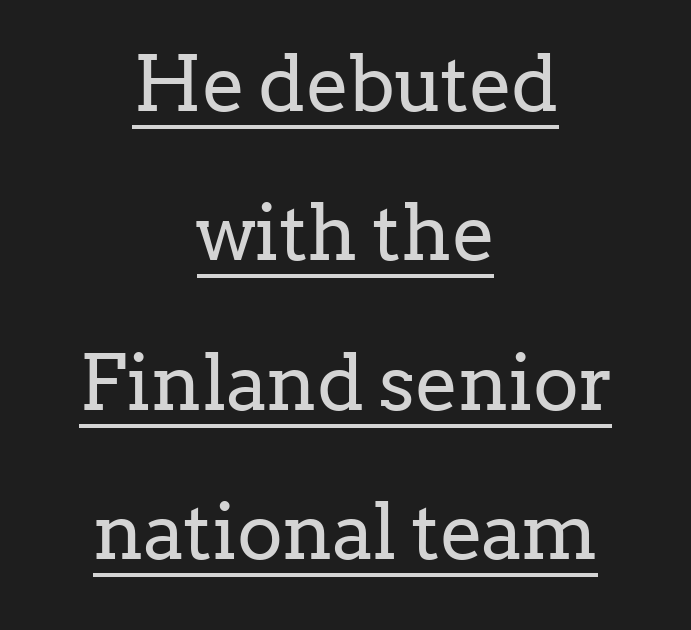
Q: Is the text bold? A: No.
Q: Is the text italic (slanted)? A: No, it is upright.
Q: Is the typeface a serif or a sans-serif typeface? A: Serif.
Q: Is the text underlined? A: Yes.
Q: How is the paragraph aligned? A: Centered.
Q: Is the spacing between letters normal or unusually wide? A: Normal.
Q: Is the spacing between lines tight, normal or loose? A: Loose.
Q: Width (condensed, normal, or wide)? A: Normal.
Q: Stroke contrast? A: Low.
Q: x-height? A: Medium.
Q: Monospaced? A: No.
